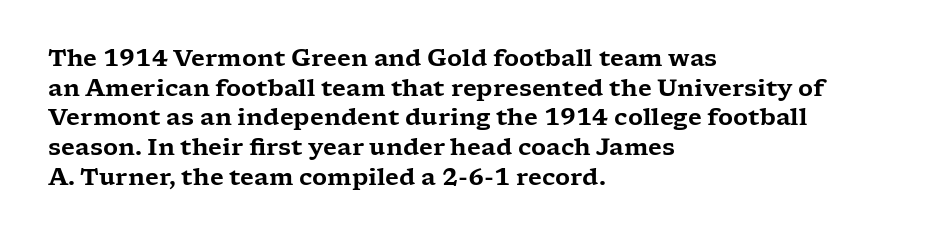
Descenders are the only things crossing below the line. A classic flush-left, rag-right setting is used for this passage. Upright lettering throughout. Quick note: interline space is typical. Letter spacing: default.
